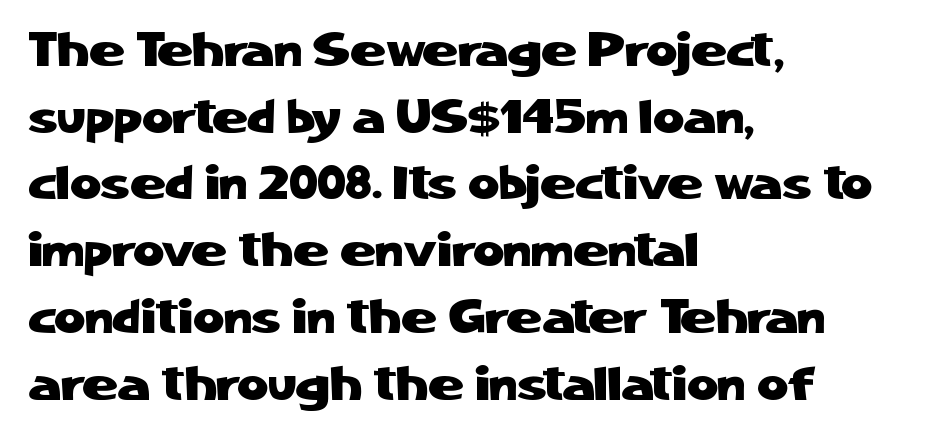
Q: Is the text italic (slanted)? A: No, it is upright.
Q: Is the typeface a serif or a sans-serif typeface? A: Sans-serif.
Q: Is the text underlined? A: No.
Q: How is the paragraph aligned? A: Left-aligned.
Q: Is the spacing between letters normal or unusually wide? A: Normal.
Q: Is the spacing between lines tight, normal or loose? A: Normal.
Q: Width (condensed, normal, or wide)? A: Normal.
Q: Stroke contrast? A: Low.
Q: x-height? A: Medium.
Q: Monospaced? A: No.
